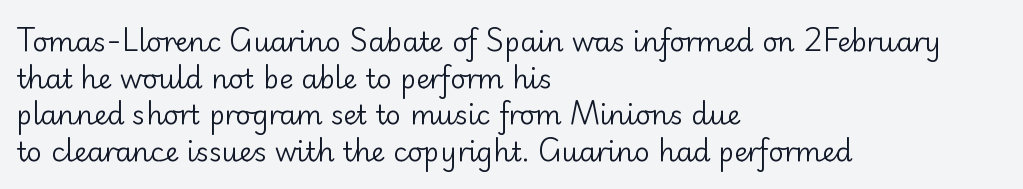
{"italic": "no", "bold": "no", "underline": "no", "align": "left", "line_spacing": "normal", "line_spacing_ratio": 1.36, "letter_spacing": "normal", "letter_spacing_em": 0.0, "glyph_px": 27}
